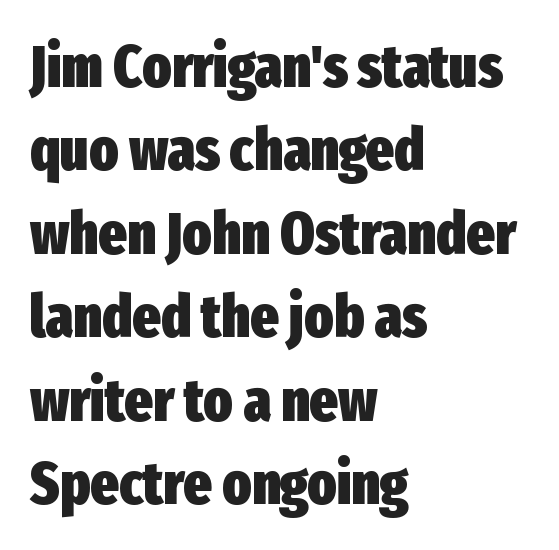
Q: Is the text bold? A: Yes.
Q: Is the text italic (slanted)? A: No, it is upright.
Q: Is the typeface a serif or a sans-serif typeface? A: Sans-serif.
Q: Is the text underlined? A: No.
Q: How is the paragraph aligned? A: Left-aligned.
Q: Is the spacing between letters normal or unusually wide? A: Normal.
Q: Is the spacing between lines tight, normal or loose? A: Normal.
Q: Width (condensed, normal, or wide)? A: Condensed.
Q: Stroke contrast? A: Low.
Q: x-height? A: Medium.
Q: Monospaced? A: No.
